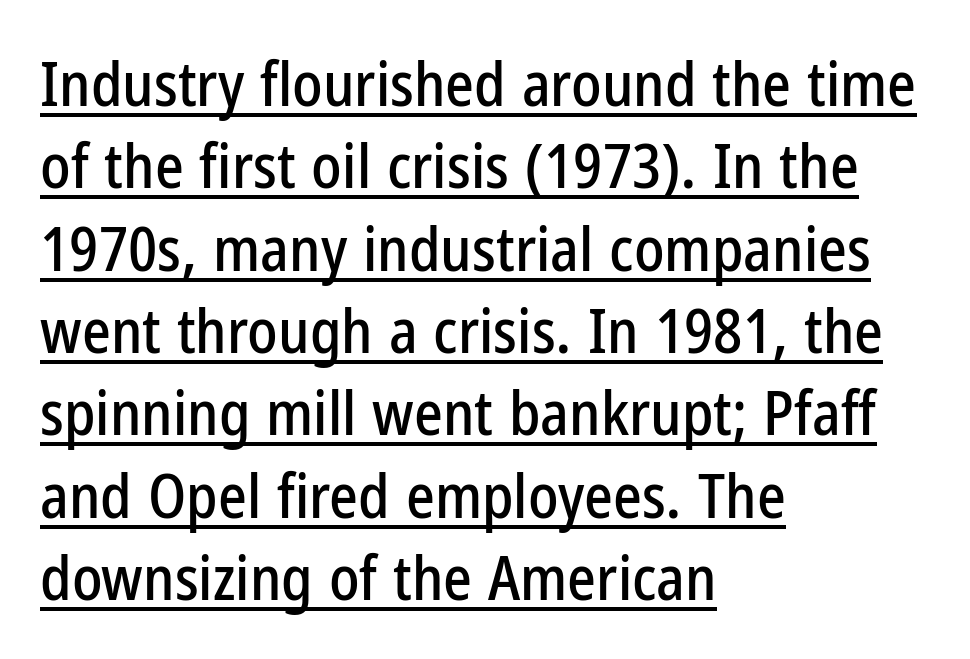
{"serif": "no", "italic": "no", "width": "condensed", "stroke_contrast": "low", "x_height": "medium", "monospaced": "no", "underline": "yes", "align": "left", "line_spacing": "normal", "line_spacing_ratio": 1.35, "letter_spacing": "normal", "letter_spacing_em": 0.0, "glyph_px": 61}
